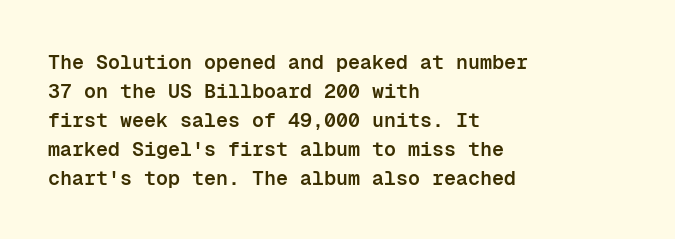
The image shows 20 px text type, upright; set left-aligned, normal line spacing (1.45x), normal letter spacing, not underlined.
